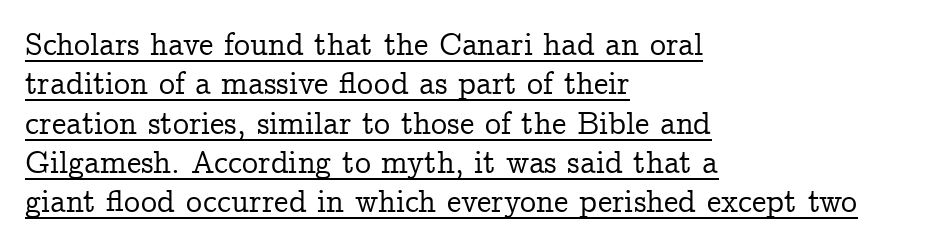
Q: Is the text italic (slanted)? A: No, it is upright.
Q: Is the typeface a serif or a sans-serif typeface? A: Serif.
Q: Is the text underlined? A: Yes.
Q: How is the paragraph aligned? A: Left-aligned.
Q: Is the spacing between letters normal or unusually wide? A: Normal.
Q: Width (condensed, normal, or wide)? A: Normal.
Q: Stroke contrast? A: Low.
Q: x-height? A: Medium.
Q: Monospaced? A: No.
